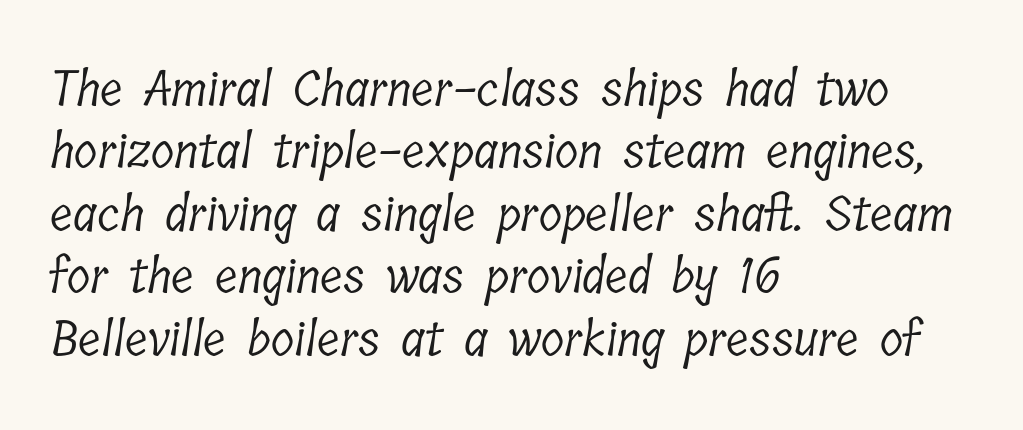
The image shows 48 px light, condensed serif type; set left-aligned, normal line spacing (1.3x), normal letter spacing, not underlined; low stroke contrast and a medium x-height.
